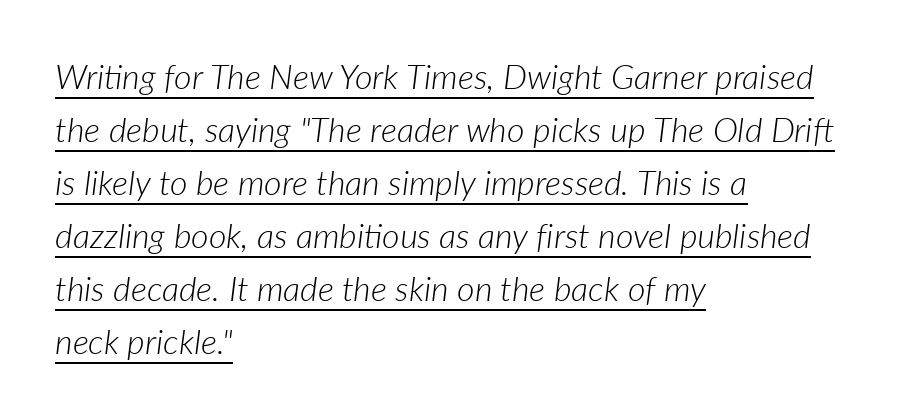
Q: Is the text bold? A: No.
Q: Is the text italic (slanted)? A: Yes, it leans right by about 7 degrees.
Q: Is the text underlined? A: Yes.
Q: How is the paragraph aligned? A: Left-aligned.
Q: Is the spacing between letters normal or unusually wide? A: Normal.
Q: Is the spacing between lines tight, normal or loose? A: Normal.
Q: Width (condensed, normal, or wide)? A: Normal.
Q: Stroke contrast? A: Low.
Q: x-height? A: Medium.
Q: Monospaced? A: No.
